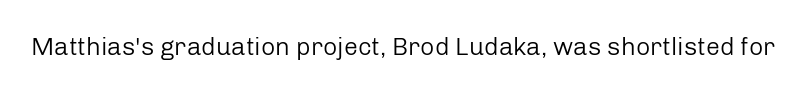
{"italic": "no", "bold": "no", "underline": "no", "letter_spacing": "normal", "letter_spacing_em": 0.0, "glyph_px": 25}
